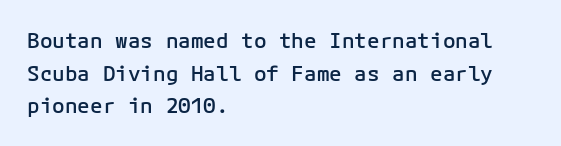
The image shows 21 px text type, upright; set left-aligned, normal line spacing (1.55x), normal letter spacing, not underlined.
